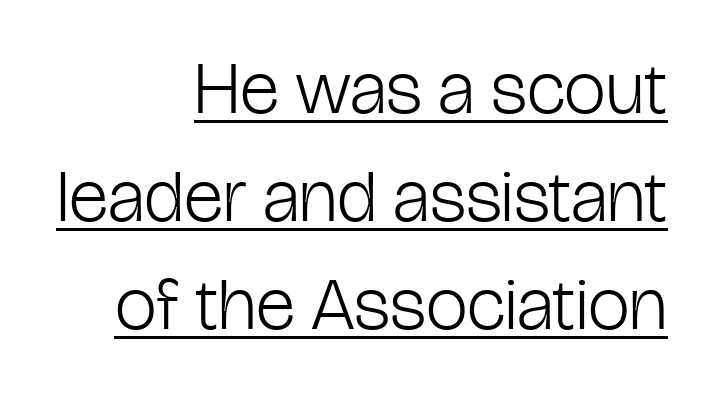
Note the varied advance widths — an 'i' is clearly narrower than an 'm'. The horizontal fit of the characters is conventional and even. Posture: upright roman. Vertical spacing — default. A flush-right, rag-left setting is used for this passage. To sum up the face: it is a sans, with no serifs.
